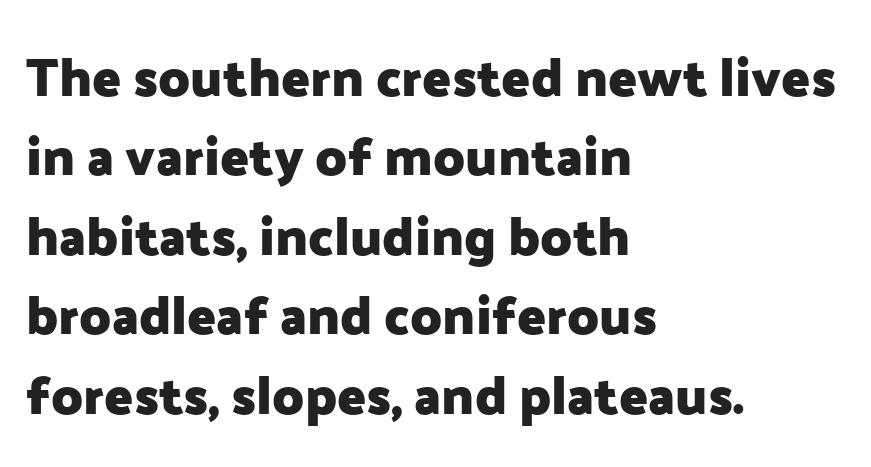
The image shows 53 px heavy sans-serif type, upright; set left-aligned, normal line spacing (1.5x), normal letter spacing, not underlined; low stroke contrast and a medium x-height.
